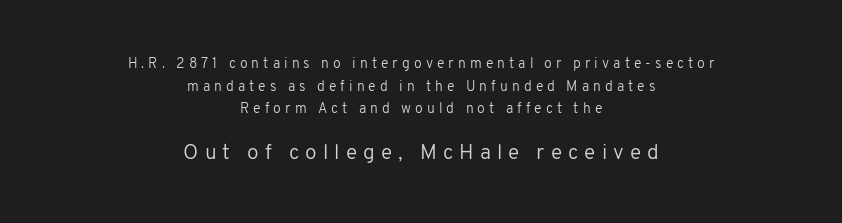
Q: Is the text bold? A: No.
Q: Is the text italic (slanted)? A: No, it is upright.
Q: Is the text underlined? A: No.
Q: How is the paragraph aligned? A: Centered.
Q: Is the spacing between letters normal or unusually wide? A: Unusually wide.
Q: Is the spacing between lines tight, normal or loose? A: Normal.
Q: Which block of text is set in a larger size, the first (top) or the second (bottom)? A: The second (bottom) one.
